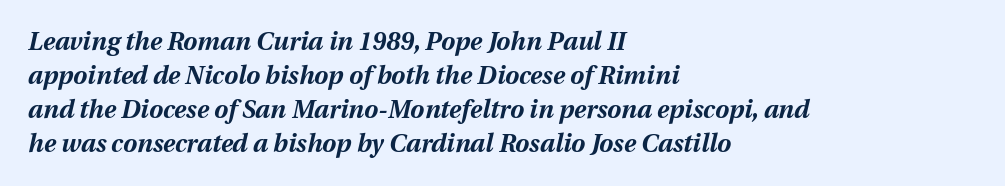
Q: Is the text bold? A: Yes.
Q: Is the text italic (slanted)? A: Yes, it leans right by about 12 degrees.
Q: Is the text underlined? A: No.
Q: How is the paragraph aligned? A: Left-aligned.
Q: Is the spacing between letters normal or unusually wide? A: Normal.
Q: Is the spacing between lines tight, normal or loose? A: Normal.
